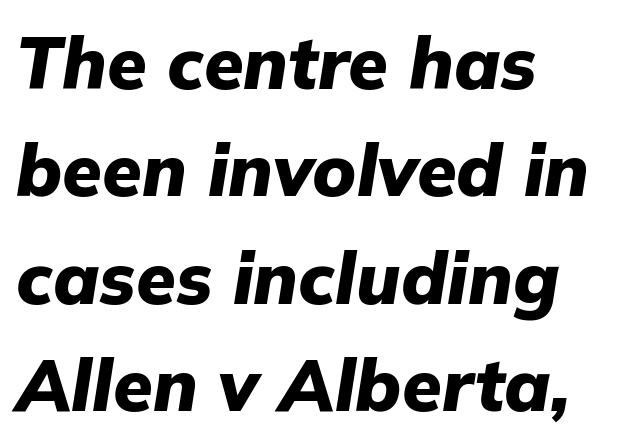
Regular leading. Typesetter's note: full bold, strokes at maximum text heaviness. The text carries the slant typical of an italic or oblique font. The horizontal fit of the characters is conventional and even.
